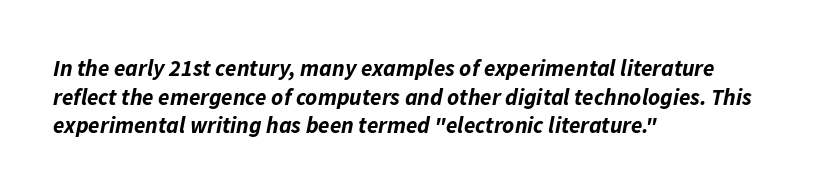
{"italic": "yes", "lean": "right", "slant_degrees": 11, "bold": "yes", "underline": "no", "align": "left", "line_spacing": "normal", "line_spacing_ratio": 1.25, "letter_spacing": "normal", "letter_spacing_em": 0.0, "glyph_px": 23}
